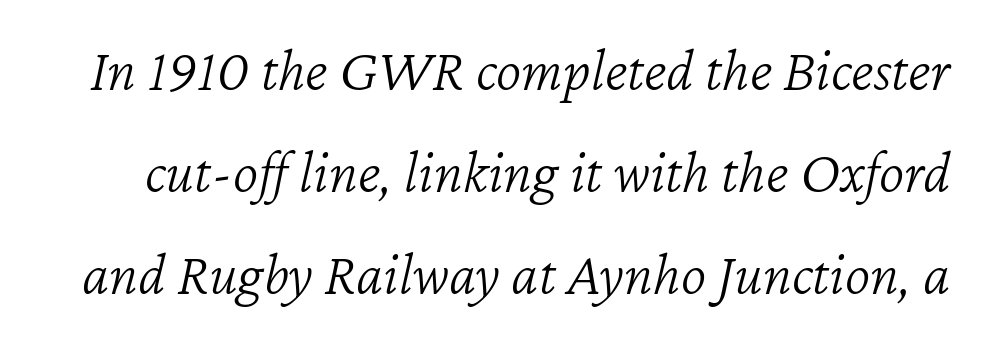
Q: Is the text bold? A: No.
Q: Is the text italic (slanted)? A: Yes, it leans right by about 12 degrees.
Q: Is the text underlined? A: No.
Q: Is the spacing between letters normal or unusually wide? A: Normal.
Q: Is the spacing between lines tight, normal or loose? A: Normal.
Q: Width (condensed, normal, or wide)? A: Normal.
Q: Stroke contrast? A: Low.
Q: x-height? A: Medium.
Q: Monospaced? A: No.
